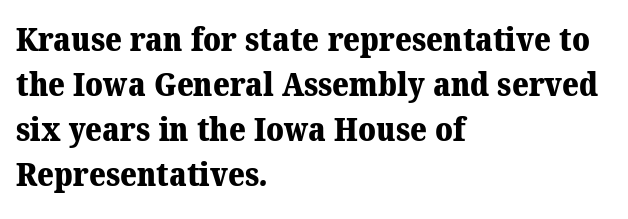
The face used here is proportionally spaced, like ordinary book or web type. Interline gaps are of average width in this sample. Check the space under the baseline: it is left empty. The passage shown has conventional tracking throughout. Caption: multi-line text, flush left, ragged right.
